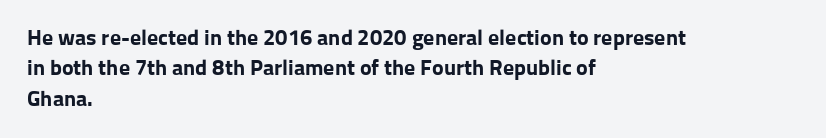
The paragraph shown leans on its left margin. The glyphs have the mass of a bold cut. How are the letters spaced? Ordinarily, with no added tracking. This sample uses an upright cut, with every glyph sitting square on the baseline.
